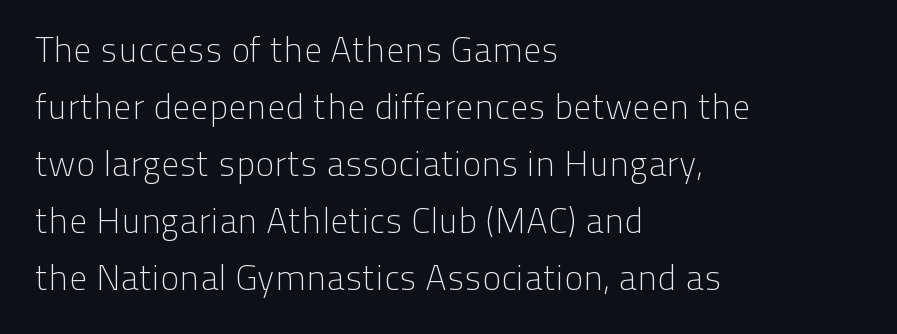
Q: Is the text bold? A: No.
Q: Is the text italic (slanted)? A: No, it is upright.
Q: Is the typeface a serif or a sans-serif typeface? A: Sans-serif.
Q: Is the text underlined? A: No.
Q: How is the paragraph aligned? A: Left-aligned.
Q: Is the spacing between letters normal or unusually wide? A: Normal.
Q: Is the spacing between lines tight, normal or loose? A: Normal.
Q: Width (condensed, normal, or wide)? A: Normal.
Q: Stroke contrast? A: Low.
Q: x-height? A: Medium.
Q: Monospaced? A: No.
